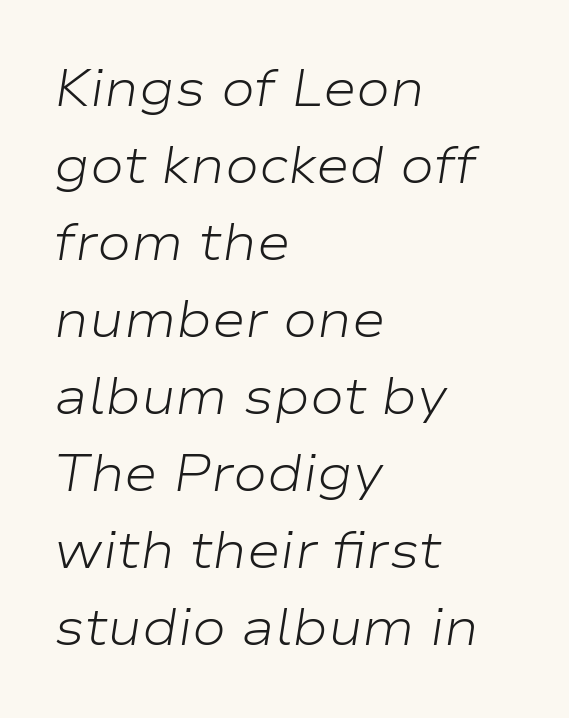
The image shows 51 px light, wide type, italic (leaning right); set left-aligned, normal line spacing (1.51x), normal letter spacing, not underlined; low stroke contrast and a medium x-height.
